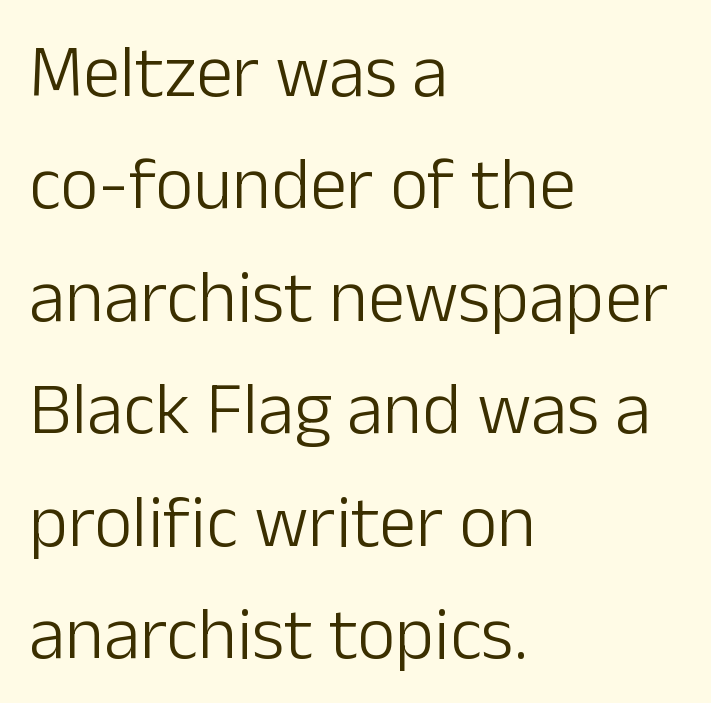
{"serif": "no", "italic": "no", "bold": "no", "weight": "light", "width": "normal", "stroke_contrast": "low", "x_height": "medium", "monospaced": "no", "underline": "no", "align": "left", "line_spacing": "normal", "line_spacing_ratio": 1.52, "letter_spacing": "normal", "letter_spacing_em": 0.0, "glyph_px": 74}
